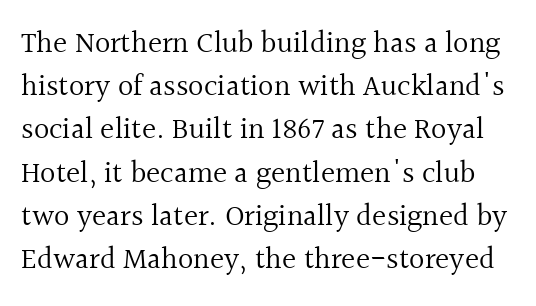
Q: Is the text bold? A: No.
Q: Is the text italic (slanted)? A: No, it is upright.
Q: Is the typeface a serif or a sans-serif typeface? A: Serif.
Q: Is the text underlined? A: No.
Q: Is the spacing between letters normal or unusually wide? A: Normal.
Q: Is the spacing between lines tight, normal or loose? A: Normal.
Q: Width (condensed, normal, or wide)? A: Normal.
Q: x-height? A: Medium.
Q: Monospaced? A: No.
